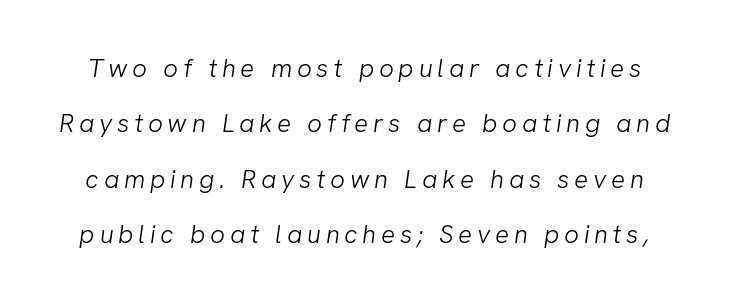
The image shows 26 px text type; set loose line spacing (2.13x), not underlined.
